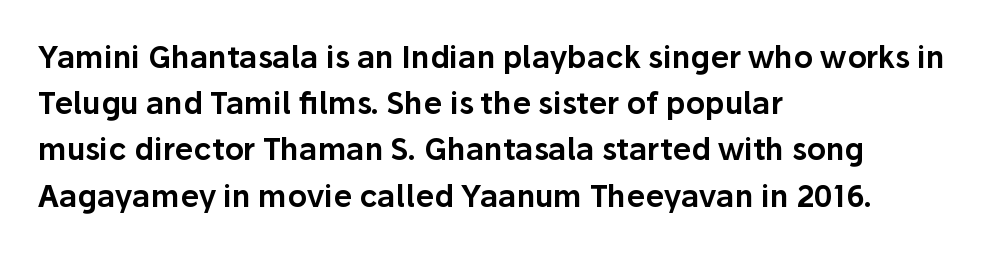
The image shows 30 px sans-serif type, upright; set left-aligned, normal line spacing (1.54x), normal letter spacing, not underlined; low stroke contrast and a medium x-height.
